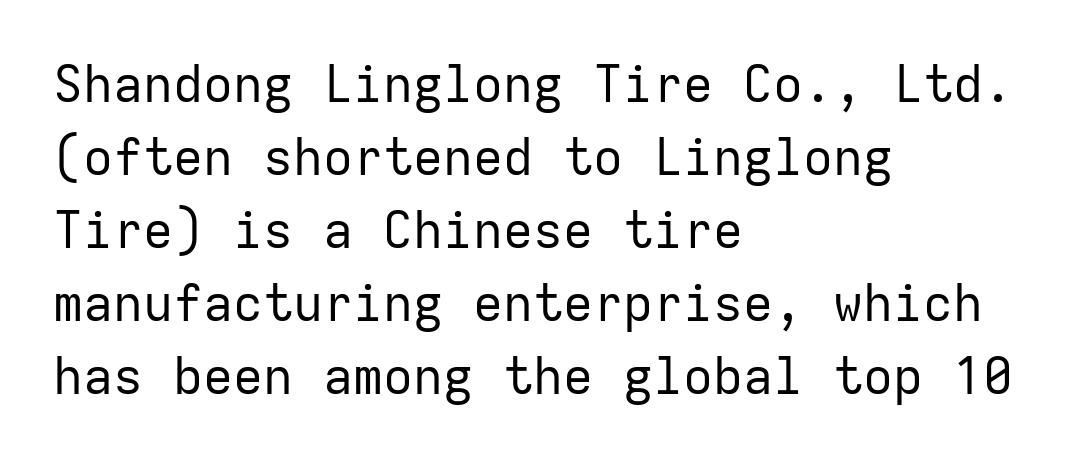
The image shows 50 px regular-weight sans-serif type, upright, monospaced; set left-aligned, normal line spacing (1.46x), normal letter spacing, not underlined; low stroke contrast and a medium x-height.
